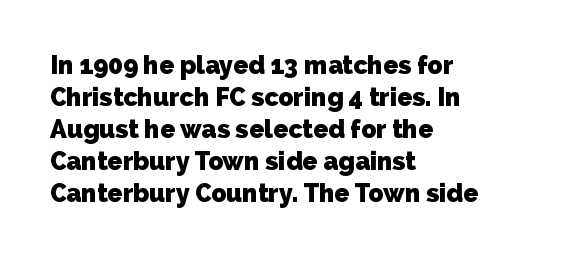
Q: Is the text bold? A: Yes.
Q: Is the text underlined? A: No.
Q: How is the paragraph aligned? A: Left-aligned.
Q: Is the spacing between letters normal or unusually wide? A: Normal.
Q: Is the spacing between lines tight, normal or loose? A: Normal.
